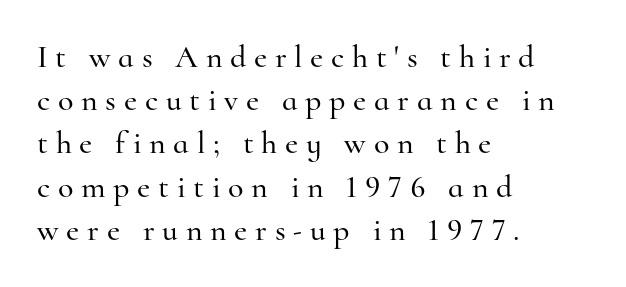
Q: Is the text italic (slanted)? A: No, it is upright.
Q: Is the typeface a serif or a sans-serif typeface? A: Serif.
Q: Is the text underlined? A: No.
Q: How is the paragraph aligned? A: Left-aligned.
Q: Is the spacing between letters normal or unusually wide? A: Unusually wide.
Q: Is the spacing between lines tight, normal or loose? A: Normal.
Q: Width (condensed, normal, or wide)? A: Normal.
Q: Stroke contrast? A: High.
Q: x-height? A: Small.
Q: Monospaced? A: No.
